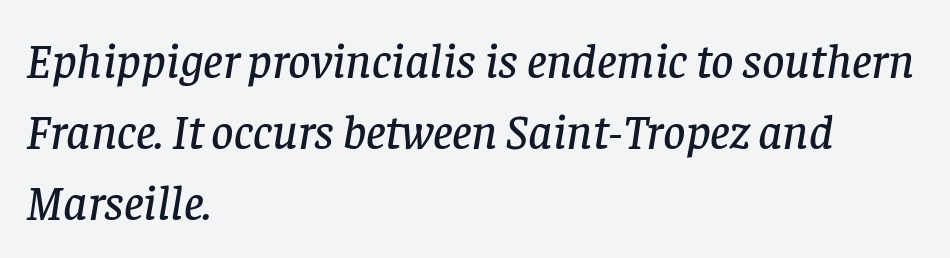
Q: Is the text italic (slanted)? A: Yes, it leans right by about 8 degrees.
Q: Is the typeface a serif or a sans-serif typeface? A: Serif.
Q: Is the text underlined? A: No.
Q: How is the paragraph aligned? A: Left-aligned.
Q: Is the spacing between letters normal or unusually wide? A: Normal.
Q: Is the spacing between lines tight, normal or loose? A: Normal.
Q: Width (condensed, normal, or wide)? A: Normal.
Q: Stroke contrast? A: Low.
Q: x-height? A: Large.
Q: Monospaced? A: No.
